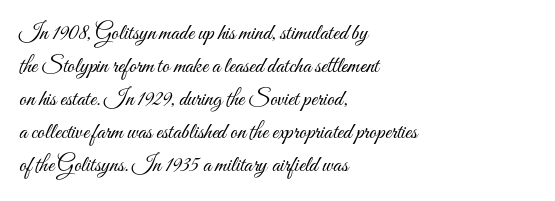
Q: Is the text bold? A: No.
Q: Is the text italic (slanted)? A: Yes.
Q: Is the text underlined? A: No.
Q: How is the paragraph aligned? A: Left-aligned.
Q: Is the spacing between letters normal or unusually wide? A: Normal.
Q: Is the spacing between lines tight, normal or loose? A: Normal.
